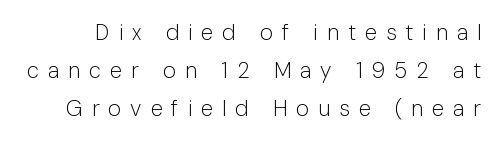
Q: Is the text bold? A: No.
Q: Is the text italic (slanted)? A: No, it is upright.
Q: Is the text underlined? A: No.
Q: Is the spacing between letters normal or unusually wide? A: Unusually wide.
